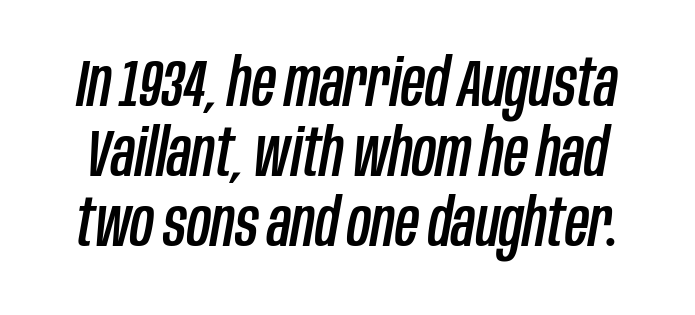
The line texture is even and compact thanks to regular tracking. You could barely slide anything between these rows. Proportional: the letters do not fall into vertical columns. The axis of the letterforms is tilted away from vertical.
